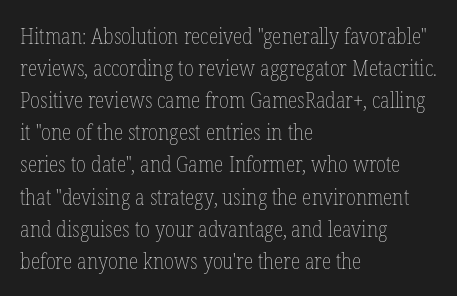
{"italic": "no", "bold": "no", "underline": "no", "align": "left", "line_spacing": "normal", "line_spacing_ratio": 1.46, "letter_spacing": "normal", "letter_spacing_em": 0.0, "glyph_px": 22}
